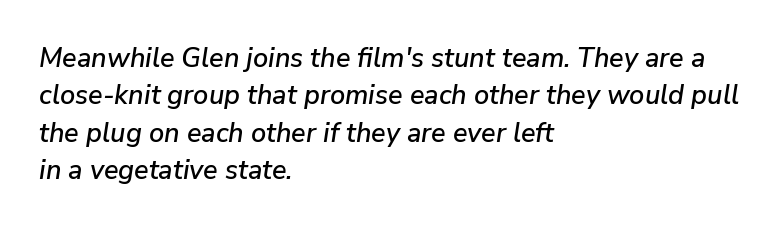
{"italic": "yes", "lean": "right", "slant_degrees": 9, "underline": "no", "align": "left", "line_spacing": "normal", "line_spacing_ratio": 1.38, "letter_spacing": "normal", "letter_spacing_em": 0.0, "glyph_px": 27}
